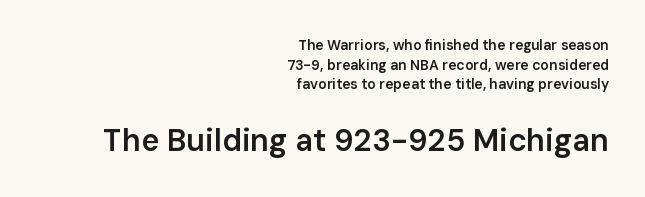
Caption: upper text group reduced, lower text group enlarged. The passage shown is typed in a proportional face where columns would drift. Each word holds together tightly as a unit, with standard inter-letter gaps. No word sits above an underline.
